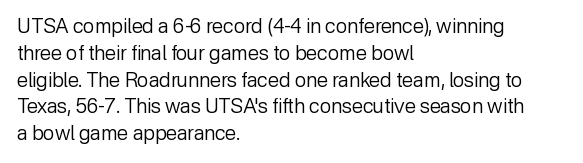
Unlike italic type, these characters show no tilt at all. Honestly, there is no underline to notice here at all. The ragged edge is on the right, which tells us the setting is flush left. Tracking here is standard; glyphs follow each other at the usual distance.
